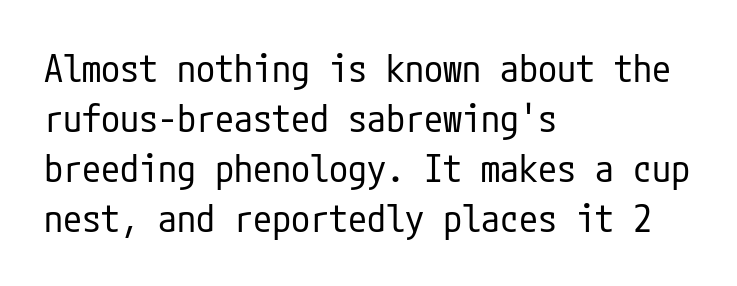
{"serif": "no", "italic": "no", "bold": "no", "weight": "regular", "width": "condensed", "stroke_contrast": "low", "x_height": "medium", "underline": "no", "align": "left", "line_spacing": "normal", "line_spacing_ratio": 1.32, "letter_spacing": "normal", "letter_spacing_em": 0.0, "glyph_px": 38}
